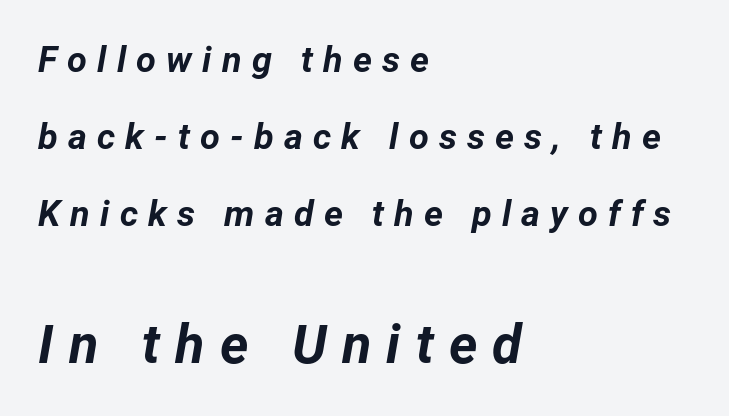
The image shows 54 px bold type, italic (leaning right); set left-aligned, loose line spacing (2.14x), unusually wide letter spacing (+0.28 em), not underlined; the second (bottom) block is 1.5x larger; low stroke contrast and a medium x-height.
